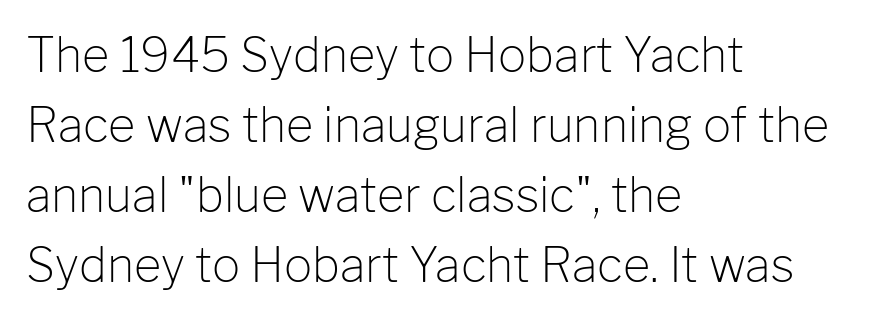
{"serif": "no", "italic": "no", "bold": "no", "weight": "light", "width": "normal", "stroke_contrast": "low", "x_height": "medium", "monospaced": "no", "underline": "no", "align": "left", "line_spacing": "normal", "line_spacing_ratio": 1.49, "letter_spacing": "normal", "letter_spacing_em": 0.0, "glyph_px": 47}
